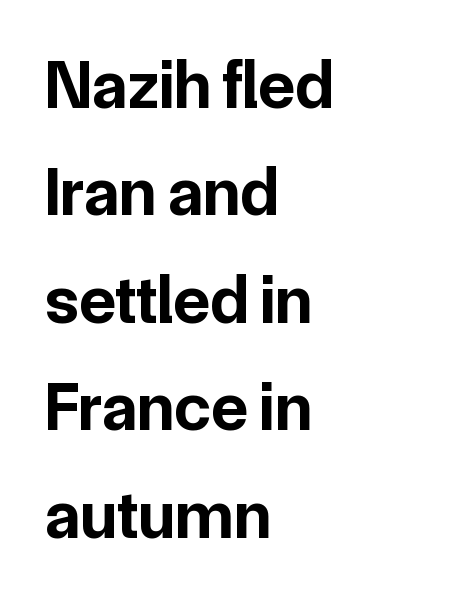
{"serif": "no", "italic": "no", "bold": "yes", "weight": "bold", "width": "normal", "stroke_contrast": "low", "x_height": "medium", "monospaced": "no", "underline": "no", "align": "left", "line_spacing": "normal", "line_spacing_ratio": 1.58, "letter_spacing": "normal", "letter_spacing_em": 0.0, "glyph_px": 68}
